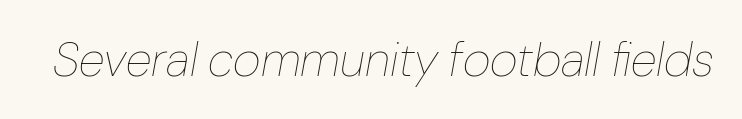
{"italic": "yes", "lean": "right", "slant_degrees": 10, "bold": "no", "weight": "thin", "width": "normal", "stroke_contrast": "low", "x_height": "medium", "monospaced": "no", "underline": "no", "letter_spacing": "normal", "letter_spacing_em": 0.0, "glyph_px": 48}
